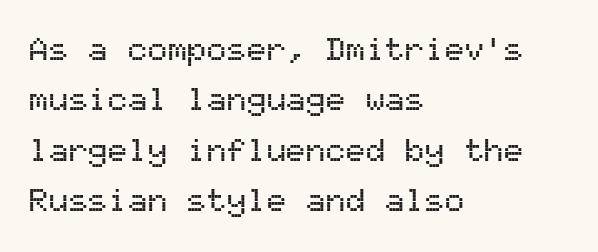
The image shows 33 px sans-serif type, upright, monospaced; set left-aligned, normal line spacing (1.53x), normal letter spacing, not underlined; medium stroke contrast and a medium x-height.
